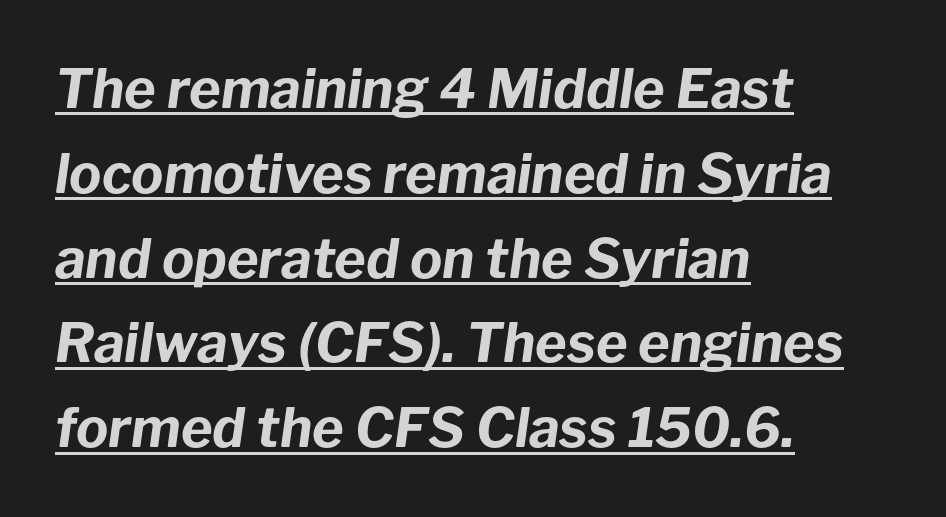
Q: Is the text bold? A: Yes.
Q: Is the text italic (slanted)? A: Yes, it leans right by about 8 degrees.
Q: Is the text underlined? A: Yes.
Q: How is the paragraph aligned? A: Left-aligned.
Q: Is the spacing between letters normal or unusually wide? A: Normal.
Q: Is the spacing between lines tight, normal or loose? A: Normal.
Q: Width (condensed, normal, or wide)? A: Normal.
Q: Stroke contrast? A: Low.
Q: x-height? A: Medium.
Q: Monospaced? A: No.
